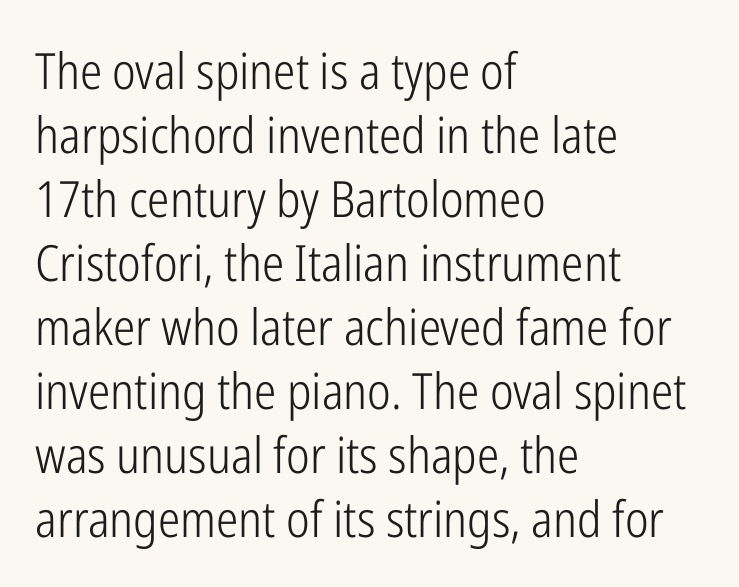
Q: Is the text bold? A: No.
Q: Is the text italic (slanted)? A: No, it is upright.
Q: Is the typeface a serif or a sans-serif typeface? A: Sans-serif.
Q: Is the text underlined? A: No.
Q: How is the paragraph aligned? A: Left-aligned.
Q: Is the spacing between letters normal or unusually wide? A: Normal.
Q: Is the spacing between lines tight, normal or loose? A: Normal.
Q: Width (condensed, normal, or wide)? A: Condensed.
Q: Stroke contrast? A: Low.
Q: x-height? A: Medium.
Q: Monospaced? A: No.
